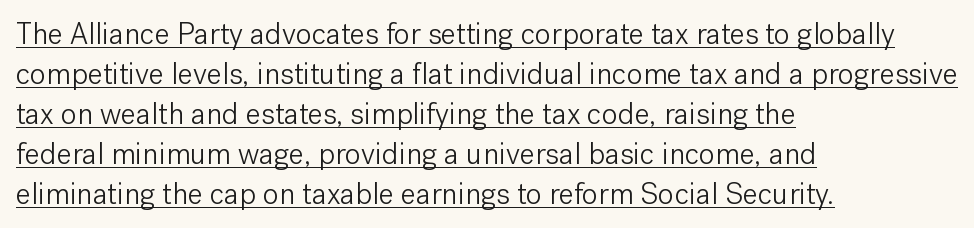
The image shows 30 px light sans-serif type, upright; set left-aligned, normal line spacing (1.33x), normal letter spacing, underlined; low stroke contrast and a medium x-height.
